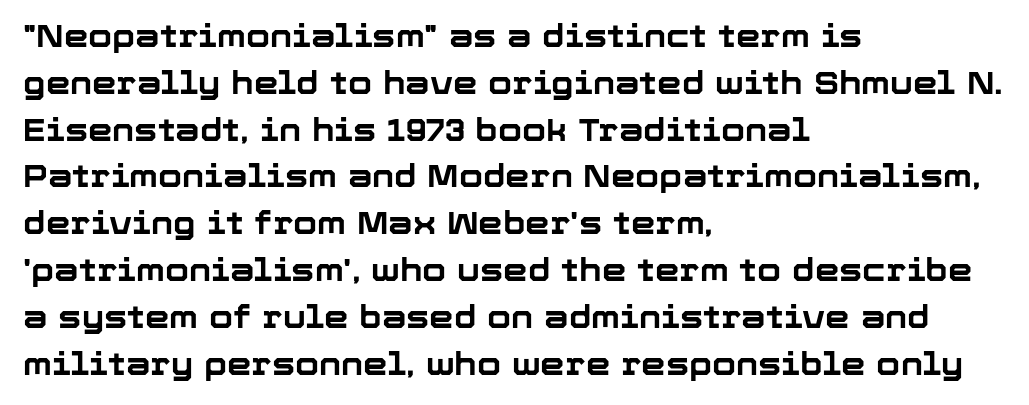
The characters look thick and weighty, a clear bold. Quick note: underline off. The text block is weighted toward the left margin, trailing off unevenly rightward. You can tell it's not italic because the verticals are truly vertical.
